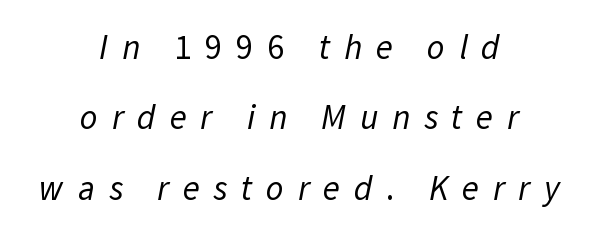
Q: Is the text bold? A: No.
Q: Is the typeface a serif or a sans-serif typeface? A: Sans-serif.
Q: Is the text underlined? A: No.
Q: How is the paragraph aligned? A: Centered.
Q: Is the spacing between letters normal or unusually wide? A: Unusually wide.
Q: Is the spacing between lines tight, normal or loose? A: Loose.
Q: Width (condensed, normal, or wide)? A: Normal.
Q: Stroke contrast? A: Low.
Q: x-height? A: Medium.
Q: Monospaced? A: No.
